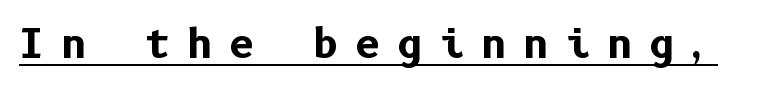
The image shows 40 px bold sans-serif type, upright; set unusually wide letter spacing (+0.4 em), underlined; low stroke contrast and a medium x-height.
